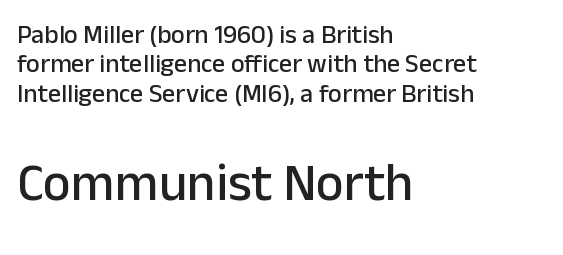
The rendering anchors every line to the left-hand side. A typesetter would call this proportional, since set widths differ per character. A sans-serif font was chosen for this passage. The leading is snug, giving the passage a crowded texture.
